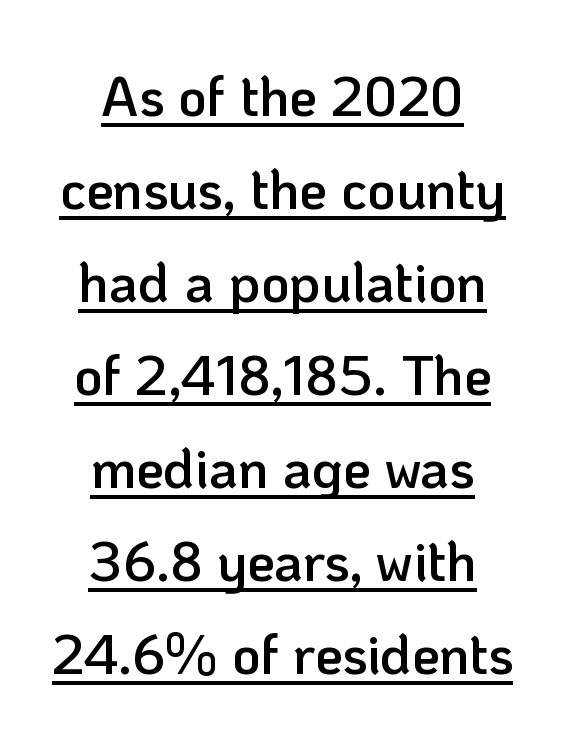
These lines sit exactly where default settings would place them. Notice how the stems are strictly vertical — no italics here. The string is rendered with underlining switched on. Default kerning and tracking; the words read as compact shapes.
